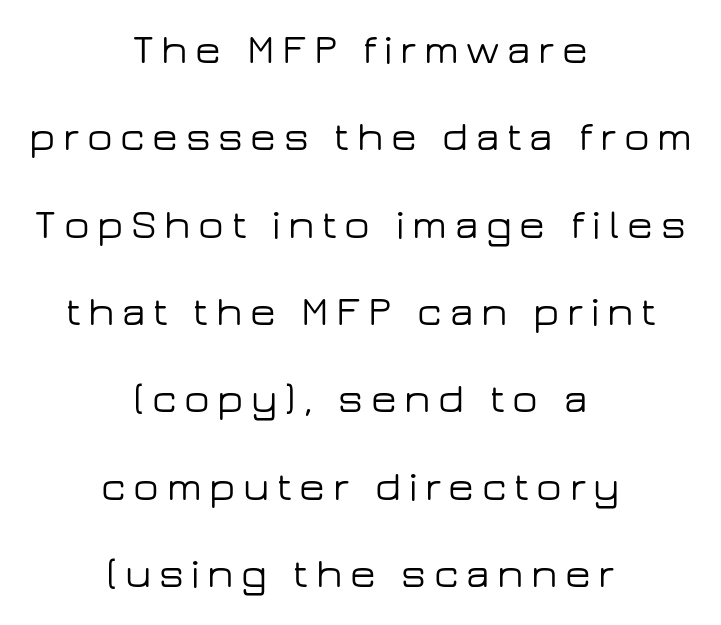
Nope, no serifs anywhere on these letters. The designer dialed line spacing up above the default. Looks like regular typesetting: each glyph gets only the width it needs. The letters stand straight up with perfectly vertical stems.
